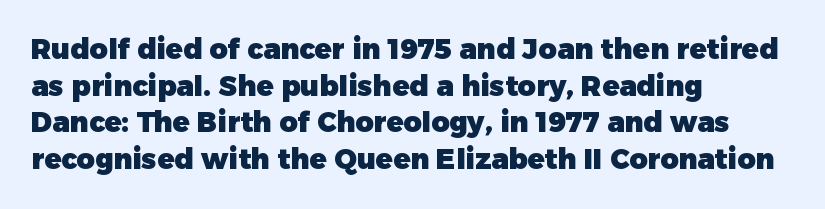
The image shows 28 px heavy sans-serif type, upright; set left-aligned, normal line spacing (1.31x), normal letter spacing, not underlined; low stroke contrast and a medium x-height.
